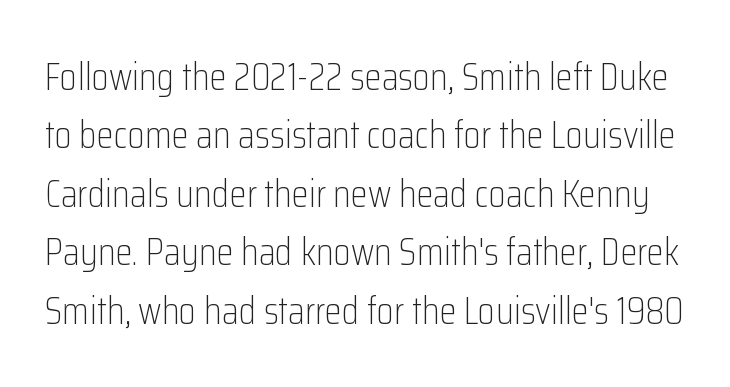
Q: Is the text bold? A: No.
Q: Is the text italic (slanted)? A: No, it is upright.
Q: Is the typeface a serif or a sans-serif typeface? A: Sans-serif.
Q: Is the text underlined? A: No.
Q: Is the spacing between letters normal or unusually wide? A: Normal.
Q: Is the spacing between lines tight, normal or loose? A: Normal.
Q: Width (condensed, normal, or wide)? A: Condensed.
Q: Stroke contrast? A: Low.
Q: x-height? A: Medium.
Q: Monospaced? A: No.
